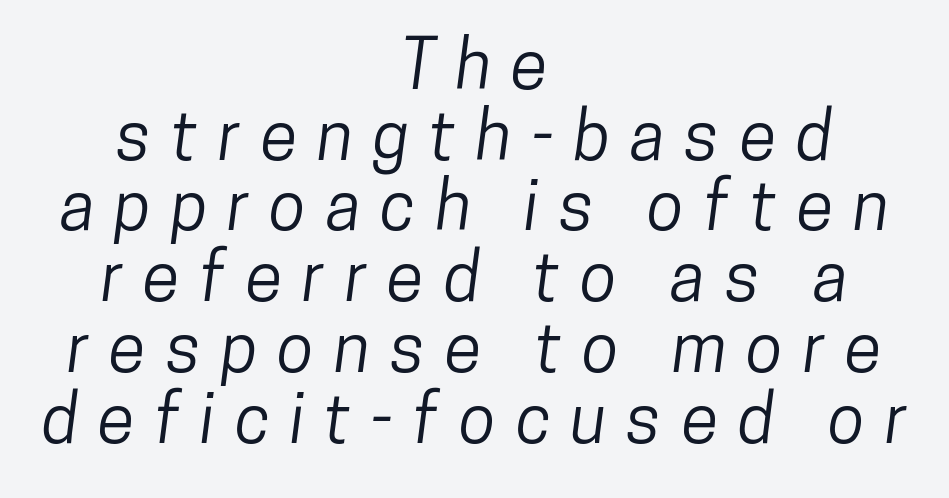
This sample uses expanded letter spacing, leaving extra air between glyphs. One-word summary of the alignment: center. Honestly, the rows look squashed on top of each other. Descender tails drop into unmarked territory. Examine the stroke ends and you'll find no serifs.
